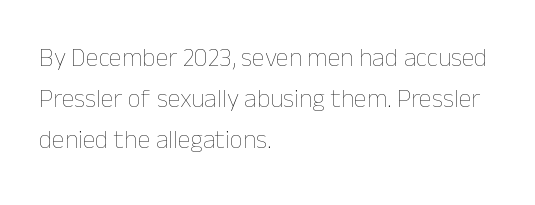
Q: Is the text bold? A: No.
Q: Is the text italic (slanted)? A: No, it is upright.
Q: Is the text underlined? A: No.
Q: How is the paragraph aligned? A: Left-aligned.
Q: Is the spacing between letters normal or unusually wide? A: Normal.
Q: Is the spacing between lines tight, normal or loose? A: Normal.
